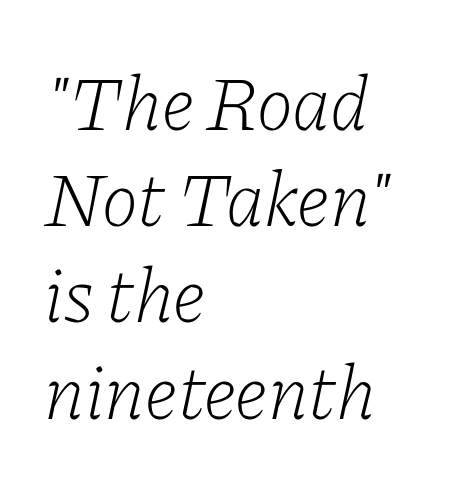
{"serif": "yes", "italic": "yes", "lean": "right", "slant_degrees": 11, "bold": "no", "weight": "light", "width": "normal", "stroke_contrast": "low", "x_height": "medium", "monospaced": "no", "underline": "no", "align": "left", "line_spacing": "normal", "line_spacing_ratio": 1.25, "letter_spacing": "normal", "letter_spacing_em": 0.0, "glyph_px": 77}
